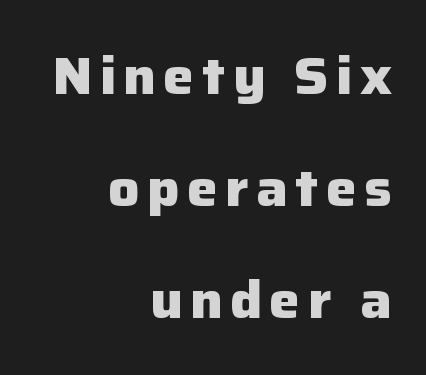
{"serif": "no", "italic": "no", "bold": "yes", "weight": "heavy", "width": "normal", "stroke_contrast": "low", "x_height": "medium", "monospaced": "no", "underline": "no", "align": "right", "line_spacing": "loose", "line_spacing_ratio": 2.15, "glyph_px": 52}
